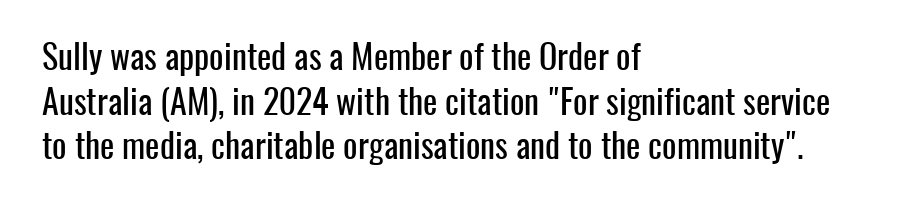
The image shows 34 px condensed sans-serif type, upright; set left-aligned, normal line spacing (1.31x), normal letter spacing, not underlined; low stroke contrast and a medium x-height.
